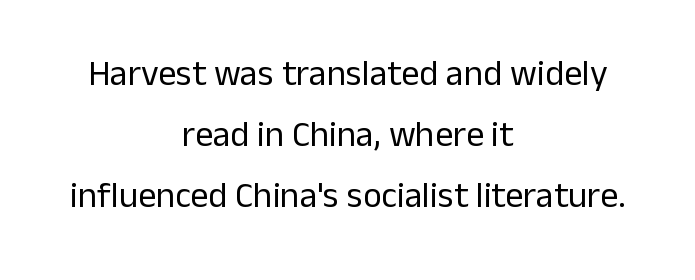
The image shows 36 px regular-weight sans-serif type, upright; set centered, normal line spacing (1.69x), normal letter spacing, not underlined; low stroke contrast and a medium x-height.
